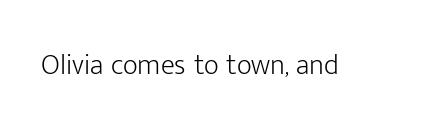
Type without underlining. Are there feet on the stems? There aren't — it's a sans. Spacing verdict: proportional, widths tailored to each character. The letterforms sit shoulder to shoulder at normal distance. The specimen reads as upright at a glance. The strokes carry an ordinary text weight at most.
